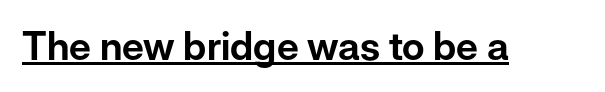
Q: Is the text italic (slanted)? A: No, it is upright.
Q: Is the typeface a serif or a sans-serif typeface? A: Sans-serif.
Q: Is the text underlined? A: Yes.
Q: Is the spacing between letters normal or unusually wide? A: Normal.
Q: Width (condensed, normal, or wide)? A: Normal.
Q: Stroke contrast? A: Low.
Q: x-height? A: Medium.
Q: Monospaced? A: No.
